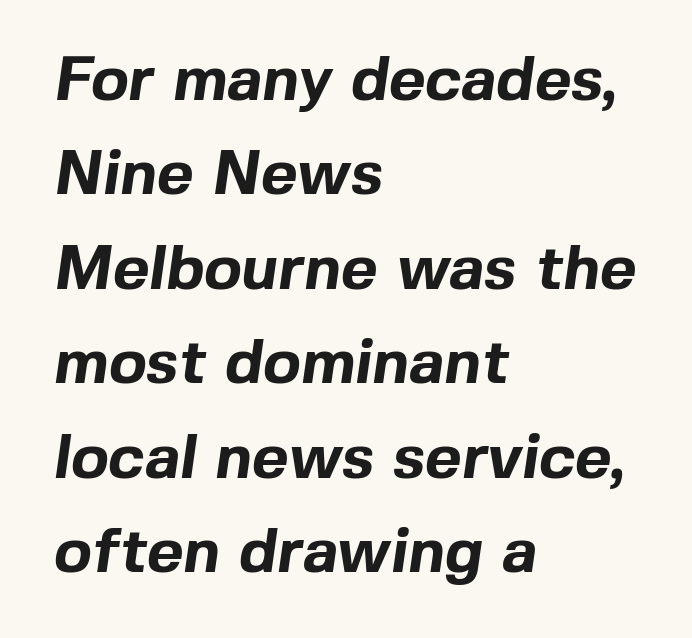
{"serif": "no", "bold": "yes", "weight": "bold", "width": "normal", "x_height": "medium", "monospaced": "no", "underline": "no", "align": "left", "line_spacing": "normal", "line_spacing_ratio": 1.5, "letter_spacing": "normal", "letter_spacing_em": 0.0, "glyph_px": 63}
